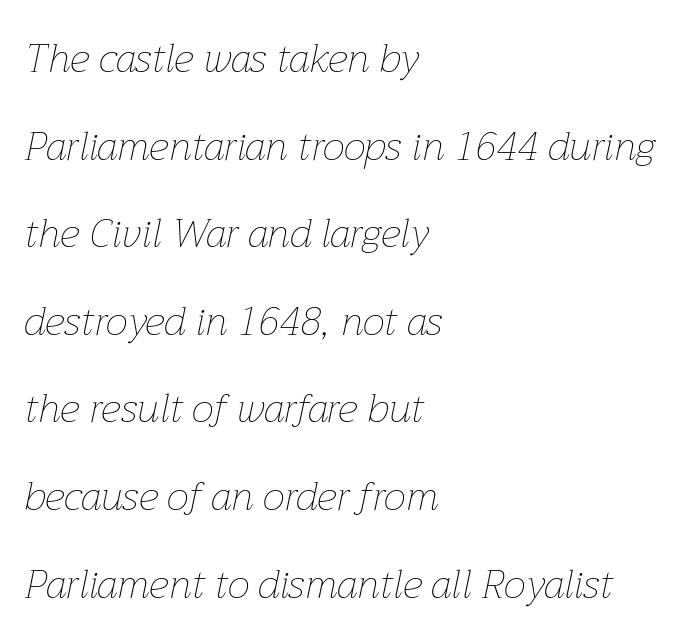
Think of a printed novel: that variable character pitch is what you see here. In terms of letterspacing, this is plain default setting. Plain, unruled lines of type. The glyphs look as if they've been sheared to an angle. Bold? No — there's no thickening of the strokes.
